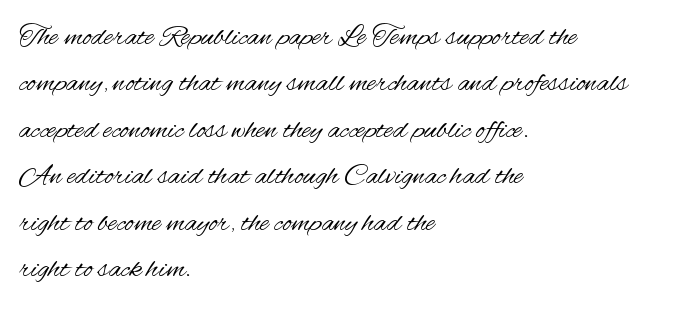
The image shows 30 px regular-weight, condensed sans-serif type; set left-aligned, normal line spacing (1.55x), normal letter spacing, not underlined; medium stroke contrast and a small x-height.
